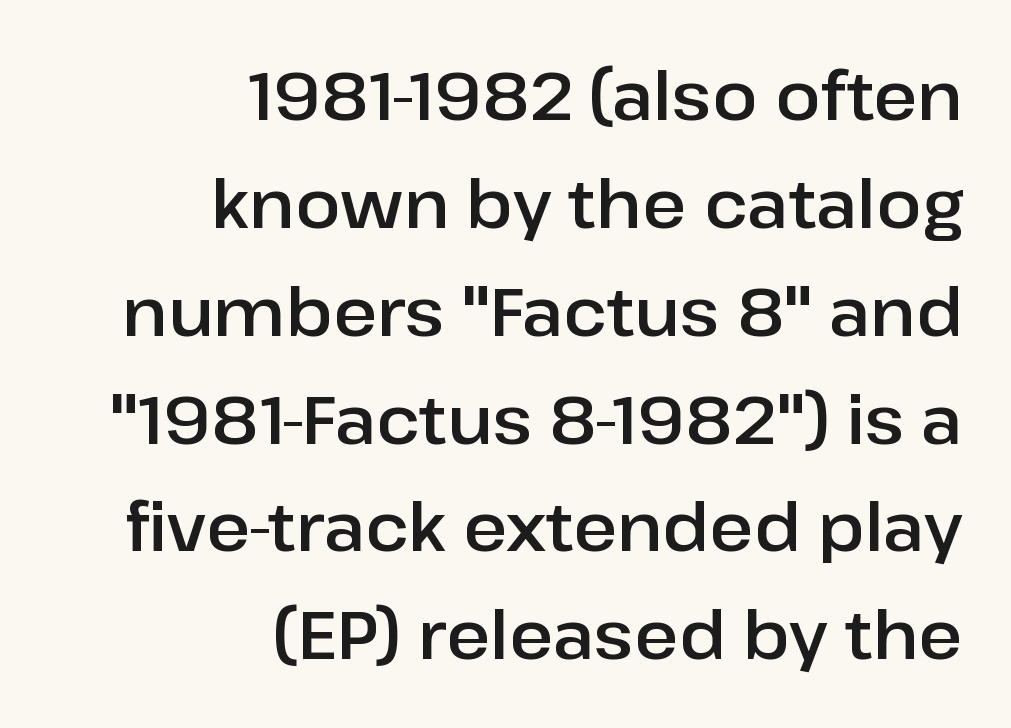
The image shows 67 px sans-serif type, upright; set right-aligned, normal line spacing (1.61x), normal letter spacing, not underlined; low stroke contrast and a medium x-height.
